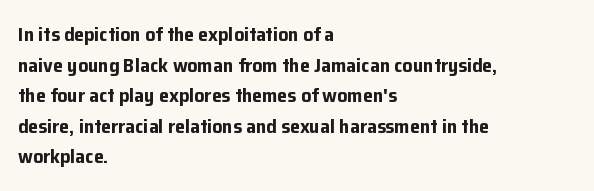
Underlining? Definitely not there. The paragraph has a hard left edge and a soft right edge. A typesetter would mark this as roman, not italic. What weight is shown? A full bold with thick strokes.
